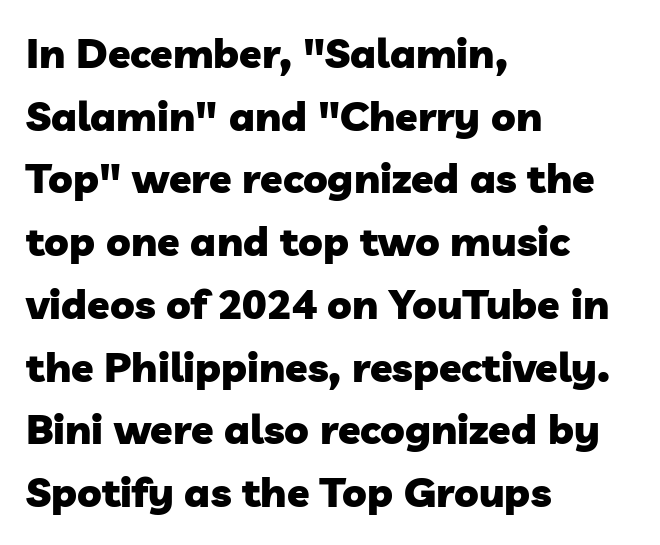
Q: Is the text bold? A: Yes.
Q: Is the typeface a serif or a sans-serif typeface? A: Sans-serif.
Q: Is the text underlined? A: No.
Q: How is the paragraph aligned? A: Left-aligned.
Q: Is the spacing between letters normal or unusually wide? A: Normal.
Q: Is the spacing between lines tight, normal or loose? A: Normal.
Q: Width (condensed, normal, or wide)? A: Normal.
Q: Stroke contrast? A: Low.
Q: x-height? A: Medium.
Q: Monospaced? A: No.
